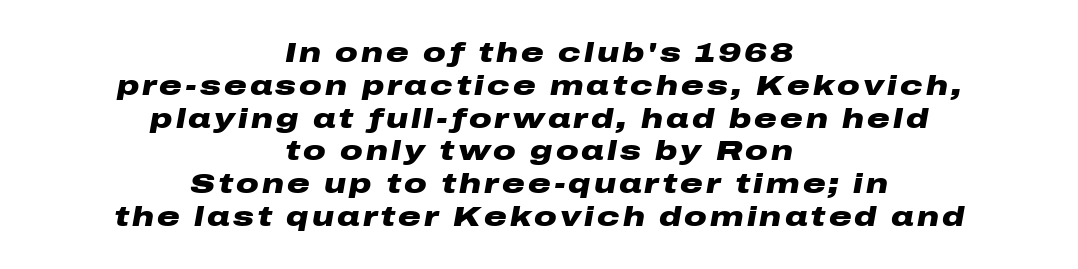
The image shows 28 px heavy, wide type, italic (leaning right); set centered, line spacing 1.17x, not underlined; low stroke contrast and a medium x-height.
